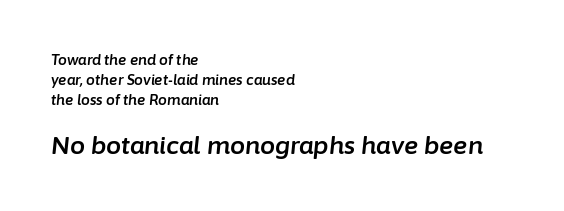
The image shows 24 px text type, italic (leaning right); set left-aligned, normal line spacing (1.44x), normal letter spacing, not underlined; the second (bottom) block is 1.71x larger.
